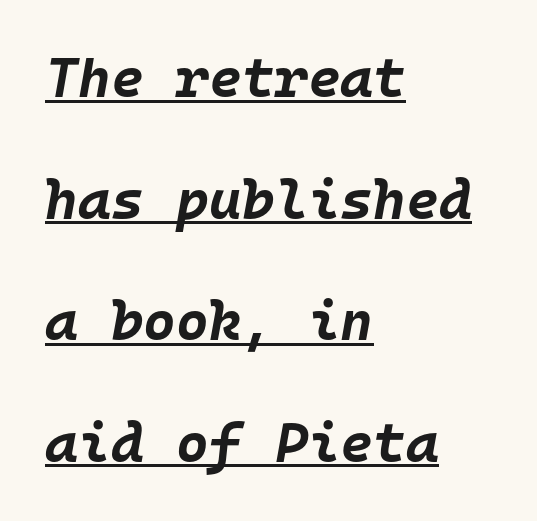
{"italic": "yes", "lean": "right", "slant_degrees": 10, "bold": "yes", "weight": "bold", "width": "normal", "stroke_contrast": "low", "x_height": "large", "monospaced": "yes", "underline": "yes", "align": "left", "line_spacing": "loose", "line_spacing_ratio": 2.17, "letter_spacing": "normal", "letter_spacing_em": 0.0, "glyph_px": 56}
